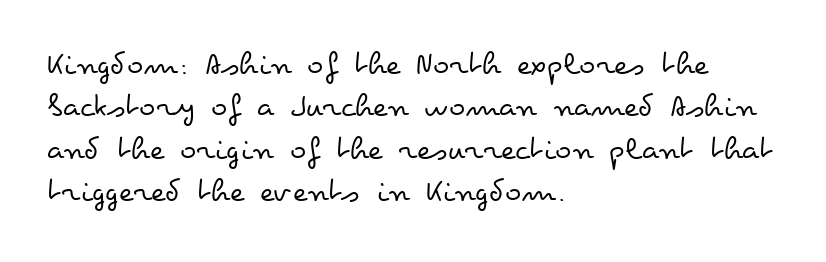
The image shows 34 px regular-weight, wide type, upright; set left-aligned, normal line spacing (1.25x), normal letter spacing, not underlined; low stroke contrast and a small x-height.
